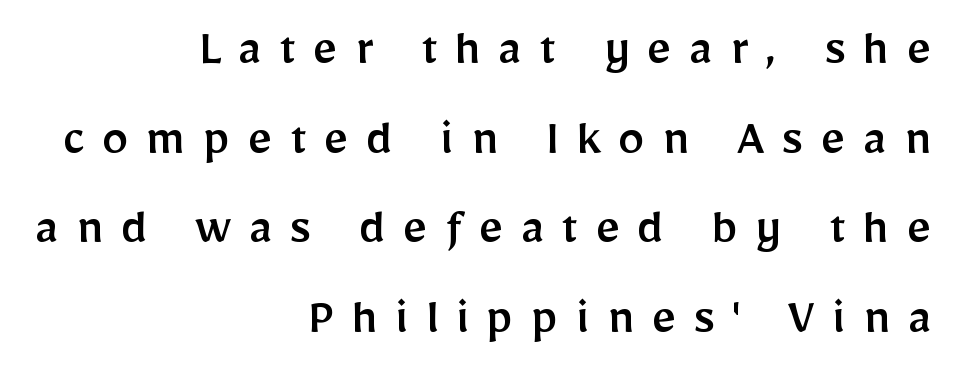
The image shows 53 px sans-serif type, upright; set right-aligned, normal line spacing (1.69x), unusually wide letter spacing (+0.33 em), not underlined; low stroke contrast and a medium x-height.
